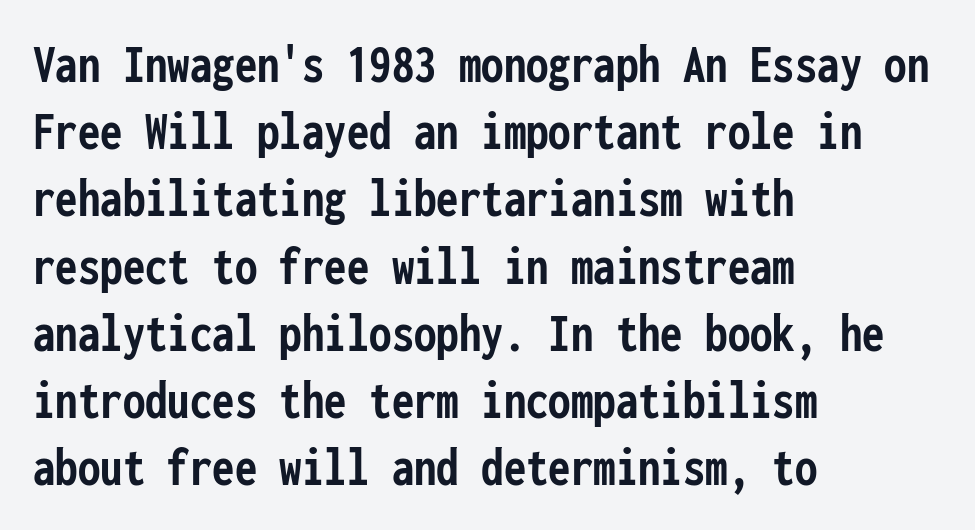
Lines of text with bare space underneath. Serifs: no, the terminals of the letterforms are clean. In CSS terms this would be text-align: left. The letterforms sit shoulder to shoulder at normal distance. The passage shown is emphatically bold. This sample has the even, mechanical cadence of fixed-width lettering.
